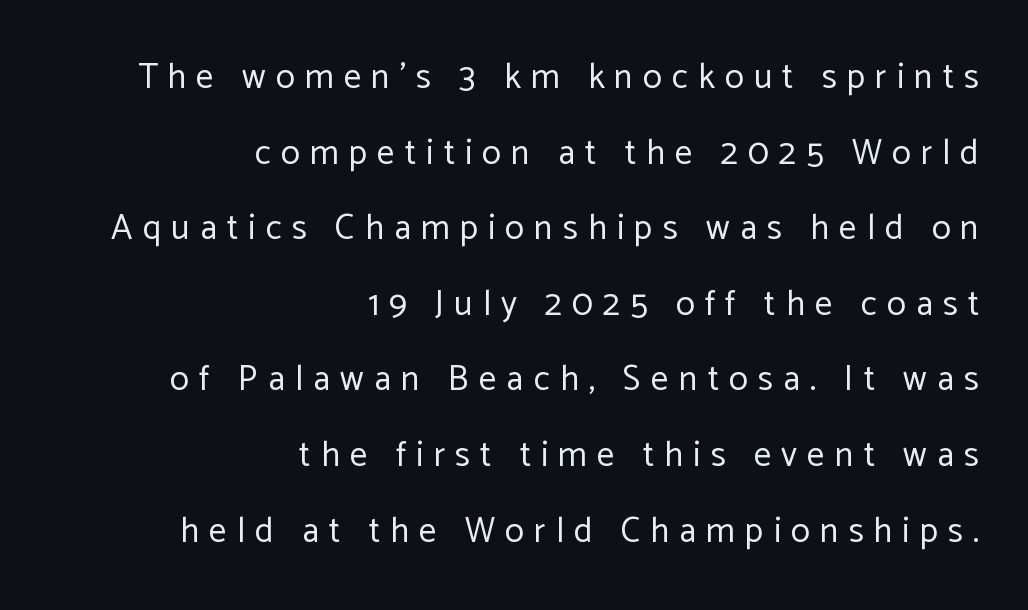
The image shows 35 px regular-weight sans-serif type, upright; set right-aligned, loose line spacing (2.16x), unusually wide letter spacing (+0.29 em), not underlined; low stroke contrast and a medium x-height.
